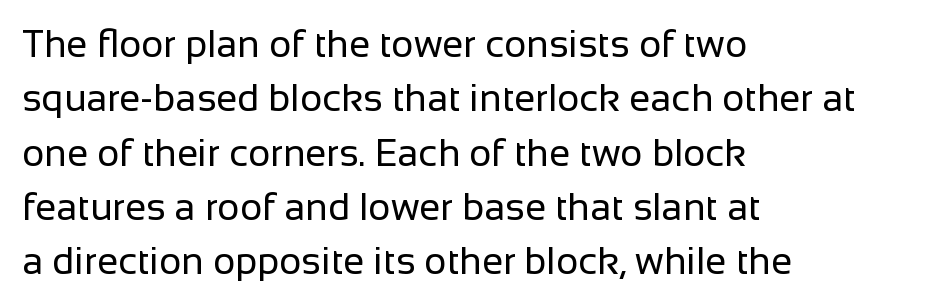
The image shows 38 px regular-weight sans-serif type, upright; set left-aligned, normal line spacing (1.43x), normal letter spacing, not underlined; low stroke contrast and a medium x-height.
